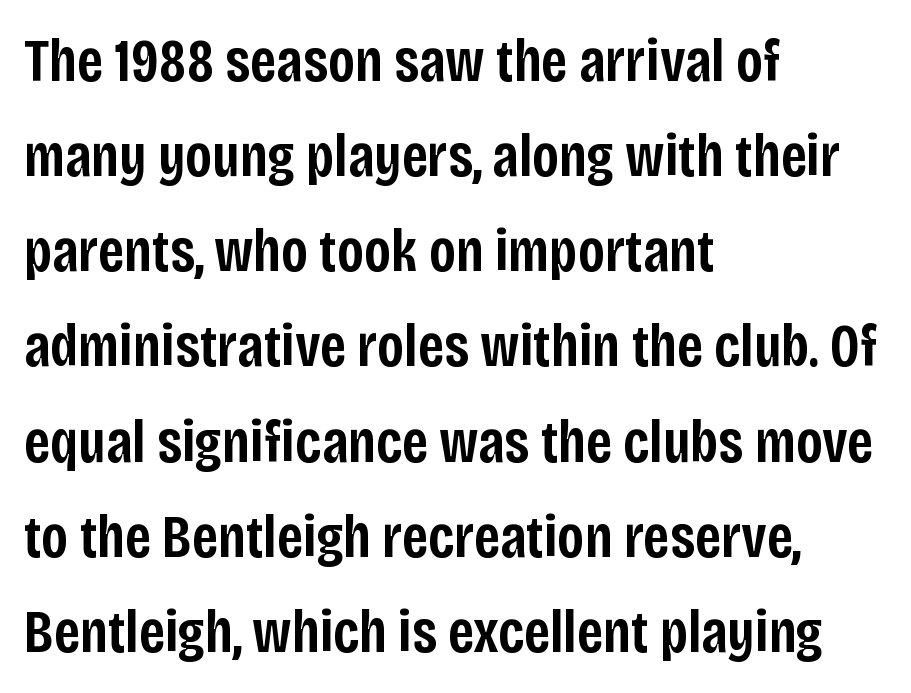
Which margin do the lines hug? The left one — the right edge is uneven. The tracking reads as untouched default to a designer's eye. Note: no serifs on the glyphs. Students, this is semibold: more ink than regular, less than bold. Quick note: not italic, upright.
